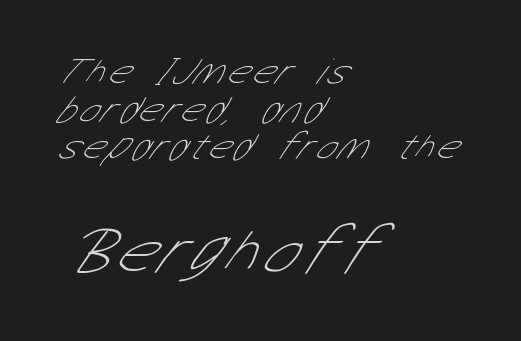
The paragraph shown leans on its left margin. The typeface has the unassuming heft of standard copy or less. Each row of text sits above clean, open space. Looks like regular typesetting: each glyph gets only the width it needs.
